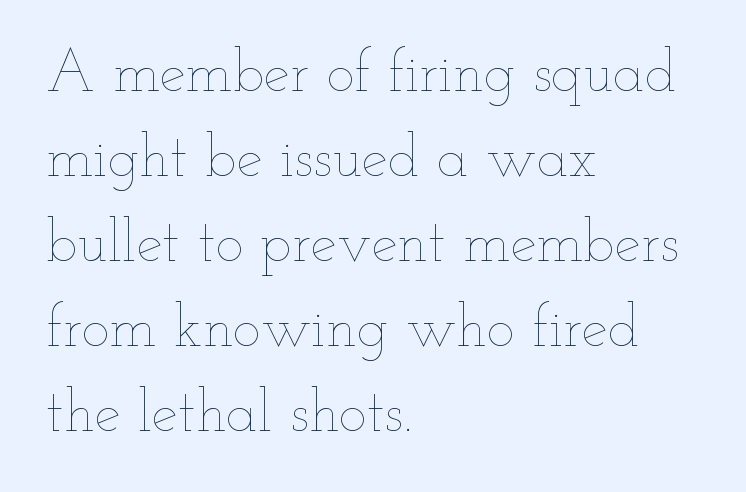
The image shows 59 px thin, wide type, upright; set left-aligned, normal line spacing (1.44x), normal letter spacing, not underlined; low stroke contrast and a small x-height.
